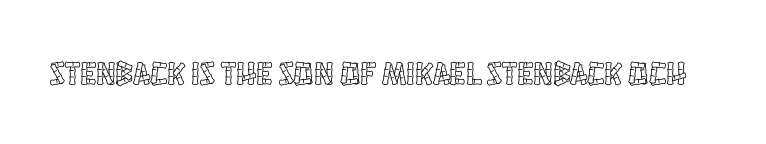
{"italic": "no", "width": "condensed", "x_height": "large", "monospaced": "no", "underline": "no", "letter_spacing": "normal", "letter_spacing_em": 0.0, "glyph_px": 33}
